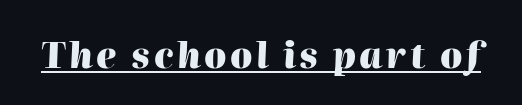
Its strokes are broad and dark, the hallmark of bold type. The glyphs look as if they've been sheared to an angle. Somebody hit Ctrl+U on this one — the words are underlined. The passage shown is typed in a proportional face where columns would drift.
